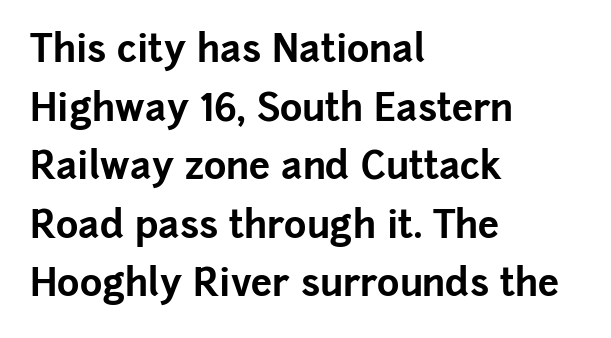
Q: Is the text bold? A: Yes.
Q: Is the text italic (slanted)? A: No, it is upright.
Q: Is the typeface a serif or a sans-serif typeface? A: Sans-serif.
Q: Is the text underlined? A: No.
Q: How is the paragraph aligned? A: Left-aligned.
Q: Is the spacing between letters normal or unusually wide? A: Normal.
Q: Is the spacing between lines tight, normal or loose? A: Normal.
Q: Width (condensed, normal, or wide)? A: Normal.
Q: Stroke contrast? A: Low.
Q: x-height? A: Medium.
Q: Monospaced? A: No.
